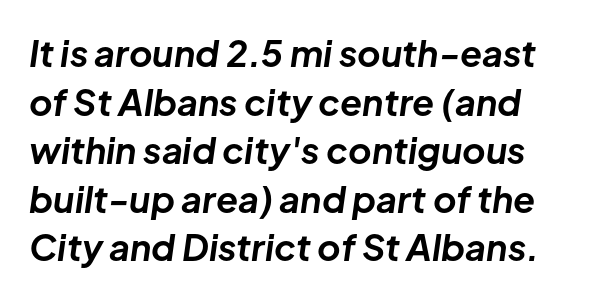
Q: Is the text bold? A: Yes.
Q: Is the text italic (slanted)? A: Yes, it leans right by about 8 degrees.
Q: Is the text underlined? A: No.
Q: Is the spacing between letters normal or unusually wide? A: Normal.
Q: Is the spacing between lines tight, normal or loose? A: Normal.
Q: Width (condensed, normal, or wide)? A: Normal.
Q: Stroke contrast? A: Low.
Q: x-height? A: Medium.
Q: Monospaced? A: No.
